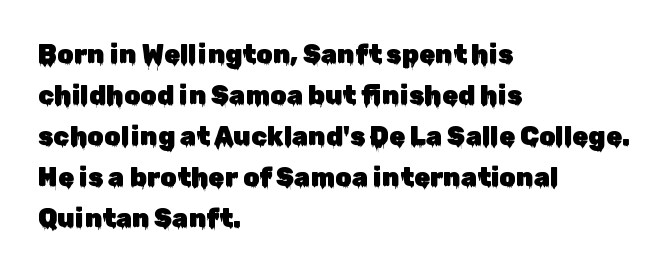
Q: Is the text italic (slanted)? A: No, it is upright.
Q: Is the text underlined? A: No.
Q: How is the paragraph aligned? A: Left-aligned.
Q: Is the spacing between letters normal or unusually wide? A: Normal.
Q: Is the spacing between lines tight, normal or loose? A: Normal.
